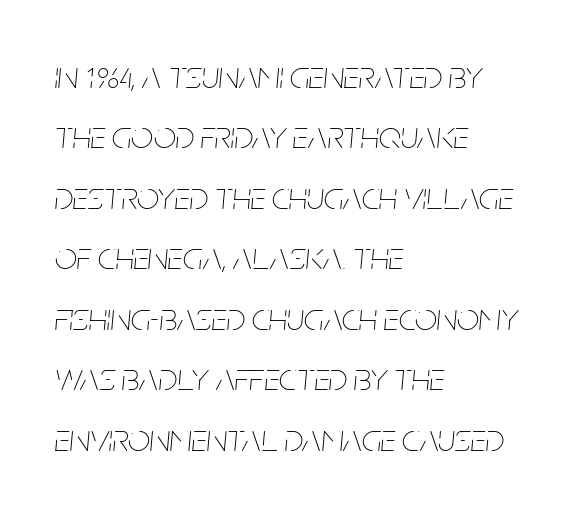
The leading is moderate, giving the passage an even texture. The axis of the letterforms is tilted away from vertical. Decoration check: the copy has no underline. This sample is left-justified, so line endings fall wherever the words run out. Compared with typical body copy, the letter spacing here is the same.
